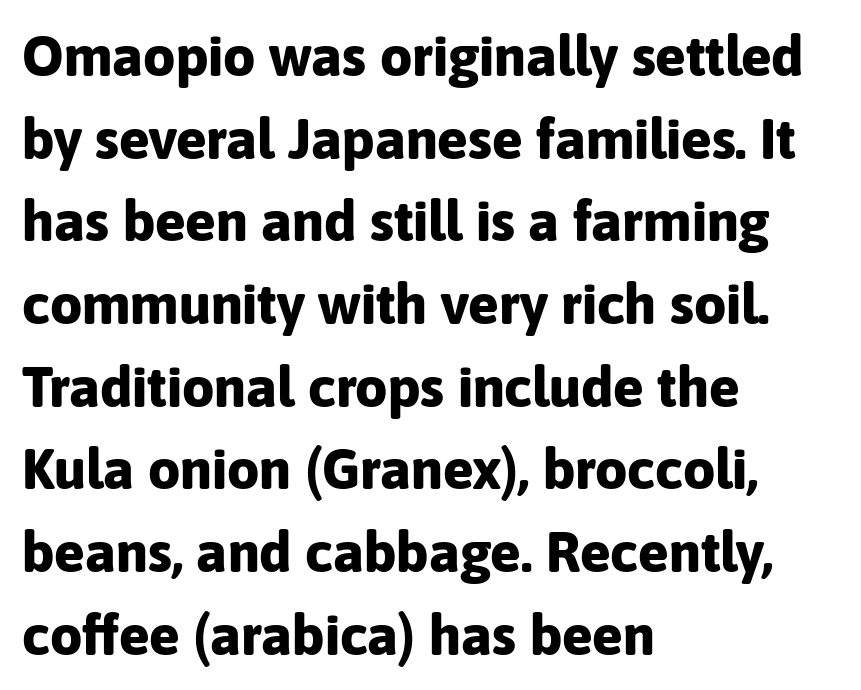
Q: Is the text bold? A: Yes.
Q: Is the text italic (slanted)? A: No, it is upright.
Q: Is the typeface a serif or a sans-serif typeface? A: Sans-serif.
Q: Is the text underlined? A: No.
Q: How is the paragraph aligned? A: Left-aligned.
Q: Is the spacing between letters normal or unusually wide? A: Normal.
Q: Is the spacing between lines tight, normal or loose? A: Normal.
Q: Width (condensed, normal, or wide)? A: Normal.
Q: Stroke contrast? A: Low.
Q: x-height? A: Medium.
Q: Monospaced? A: No.
